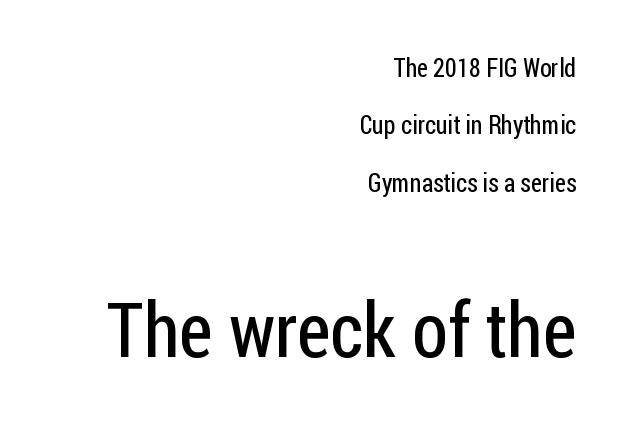
{"serif": "no", "italic": "no", "bold": "no", "weight": "regular", "width": "condensed", "stroke_contrast": "low", "x_height": "medium", "monospaced": "no", "underline": "no", "align": "right", "line_spacing": "loose", "line_spacing_ratio": 2.3, "letter_spacing": "normal", "letter_spacing_em": 0.0, "larger_block": "second", "size_ratio": 3.04, "glyph_px": 76}
